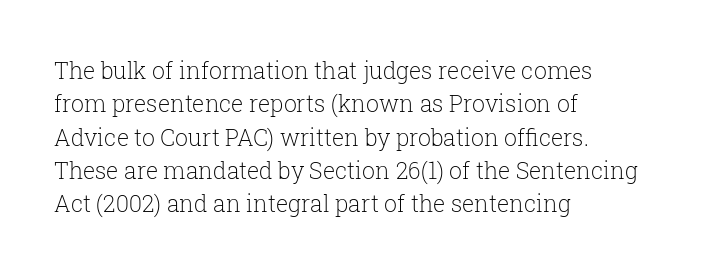
The image shows 23 px text type, upright; set left-aligned, normal line spacing (1.45x), normal letter spacing, not underlined.
